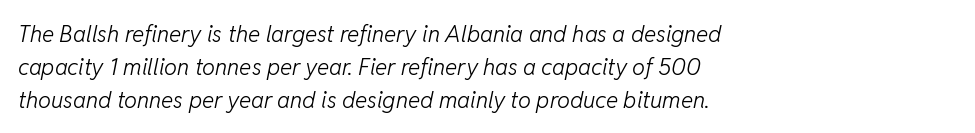
Q: Is the text bold? A: No.
Q: Is the text italic (slanted)? A: Yes, it leans right by about 11 degrees.
Q: Is the text underlined? A: No.
Q: How is the paragraph aligned? A: Left-aligned.
Q: Is the spacing between letters normal or unusually wide? A: Normal.
Q: Is the spacing between lines tight, normal or loose? A: Normal.
